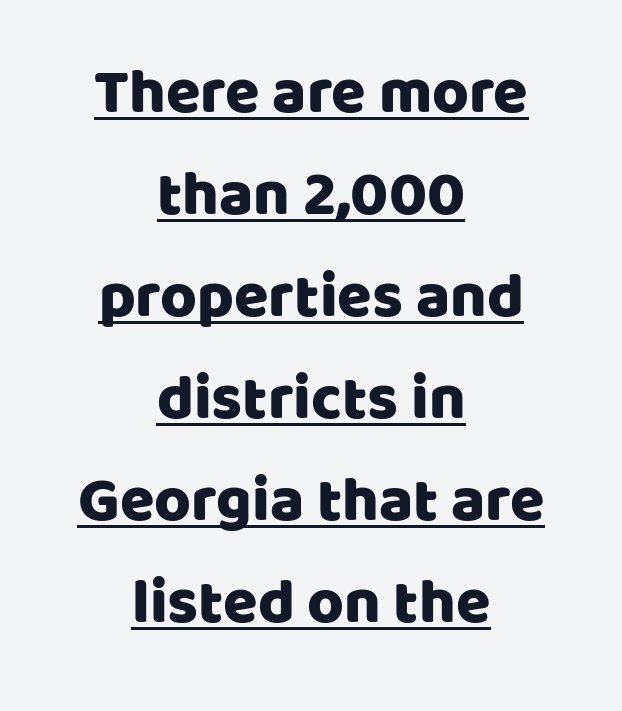
Q: Is the text italic (slanted)? A: No, it is upright.
Q: Is the typeface a serif or a sans-serif typeface? A: Sans-serif.
Q: Is the text underlined? A: Yes.
Q: How is the paragraph aligned? A: Centered.
Q: Is the spacing between letters normal or unusually wide? A: Normal.
Q: Is the spacing between lines tight, normal or loose? A: Normal.
Q: Width (condensed, normal, or wide)? A: Normal.
Q: Stroke contrast? A: Low.
Q: x-height? A: Large.
Q: Monospaced? A: No.
